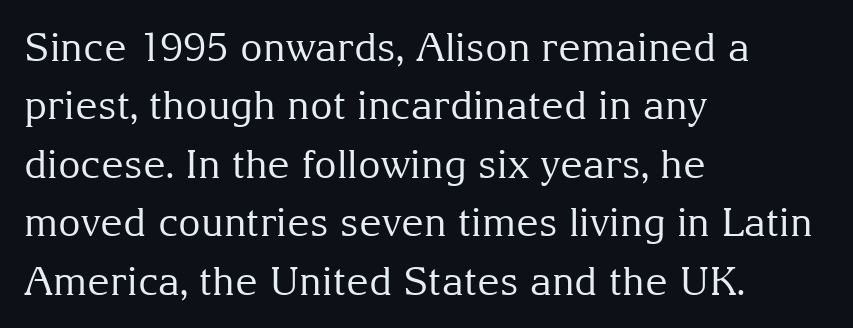
The image shows 39 px regular-weight serif type, upright; set left-aligned, normal line spacing (1.5x), normal letter spacing, not underlined; medium stroke contrast and a medium x-height.
